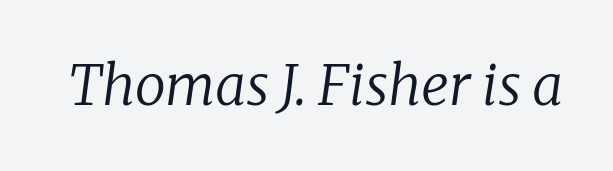
The image shows 55 px regular-weight serif type, italic (leaning right); set normal letter spacing, not underlined; low stroke contrast and a medium x-height.
